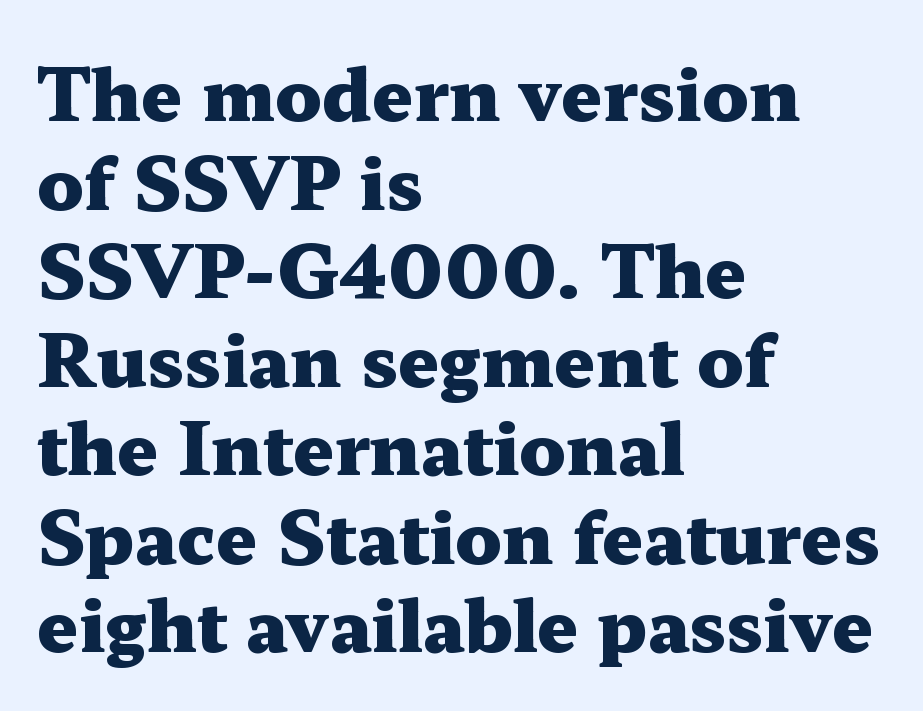
The image shows 72 px heavy, wide serif type, upright; set left-aligned, line spacing 1.23x, normal letter spacing, not underlined; medium stroke contrast and a medium x-height.
